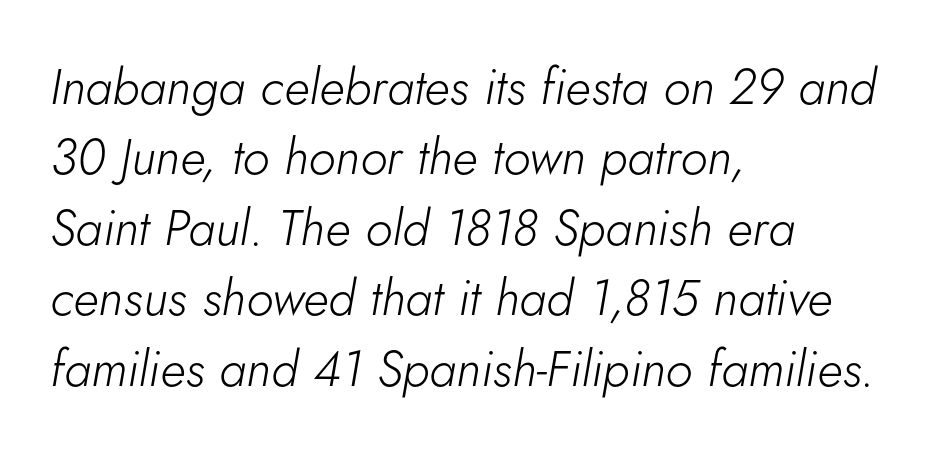
The image shows 50 px light type, italic (leaning right); set left-aligned, normal line spacing (1.41x), normal letter spacing, not underlined; low stroke contrast and a small x-height.
